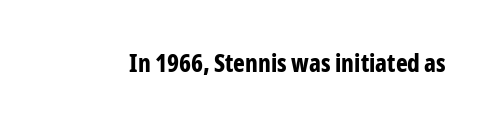
The image shows 25 px bold type, upright; set normal letter spacing, not underlined.
